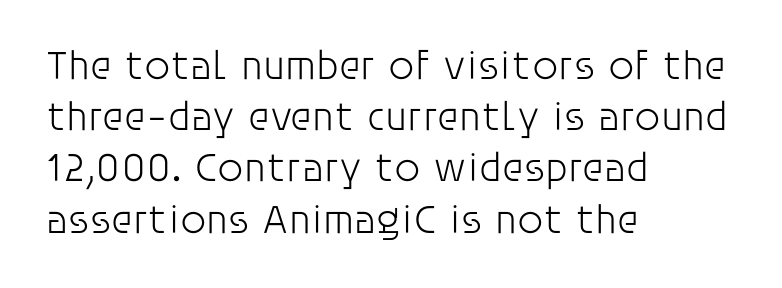
Q: Is the text bold? A: No.
Q: Is the text italic (slanted)? A: No, it is upright.
Q: Is the typeface a serif or a sans-serif typeface? A: Sans-serif.
Q: Is the text underlined? A: No.
Q: How is the paragraph aligned? A: Left-aligned.
Q: Is the spacing between letters normal or unusually wide? A: Normal.
Q: Is the spacing between lines tight, normal or loose? A: Normal.
Q: Width (condensed, normal, or wide)? A: Normal.
Q: Stroke contrast? A: Low.
Q: x-height? A: Large.
Q: Monospaced? A: No.
